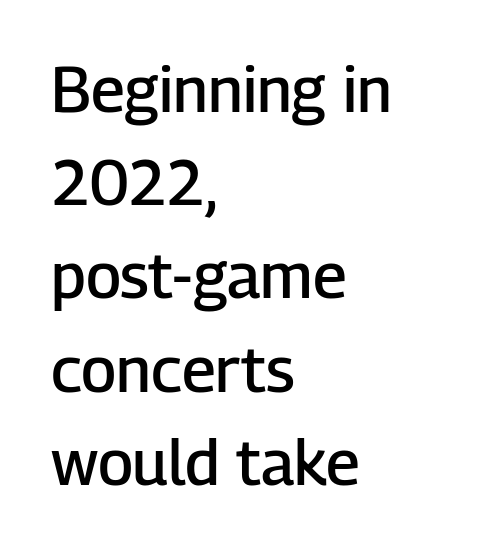
Q: Is the text bold? A: Semi-bold.
Q: Is the text italic (slanted)? A: No, it is upright.
Q: Is the typeface a serif or a sans-serif typeface? A: Sans-serif.
Q: Is the text underlined? A: No.
Q: How is the paragraph aligned? A: Left-aligned.
Q: Is the spacing between letters normal or unusually wide? A: Normal.
Q: Is the spacing between lines tight, normal or loose? A: Normal.
Q: Width (condensed, normal, or wide)? A: Normal.
Q: Stroke contrast? A: Low.
Q: x-height? A: Medium.
Q: Monospaced? A: No.
